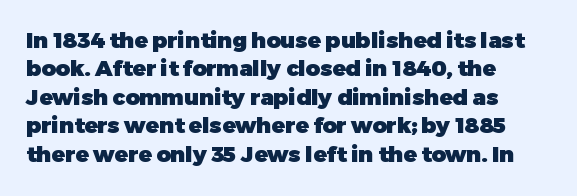
This is the regular roman posture of the typeface. The lines in this sample share a left origin and differ only in where they stop. Standard letterfit; no display-style spreading of the glyphs. Heavy-handed strokes throughout: this text is bold. The space directly below the letters is spotless.
